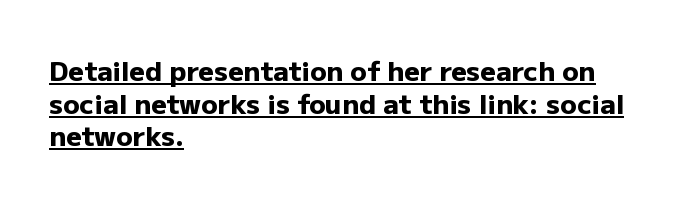
The image shows 27 px bold type, upright; set left-aligned, line spacing 1.21x, normal letter spacing, underlined.
